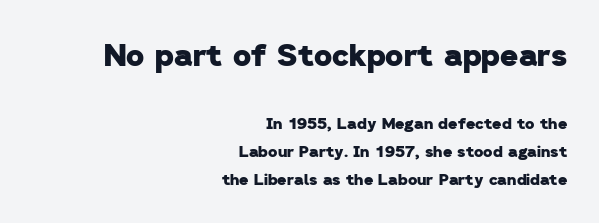
The image shows 31 px heavy sans-serif type; set right-aligned, line spacing 1.75x, normal letter spacing, not underlined; the first (top) block is 1.94x larger; low stroke contrast and a medium x-height.
